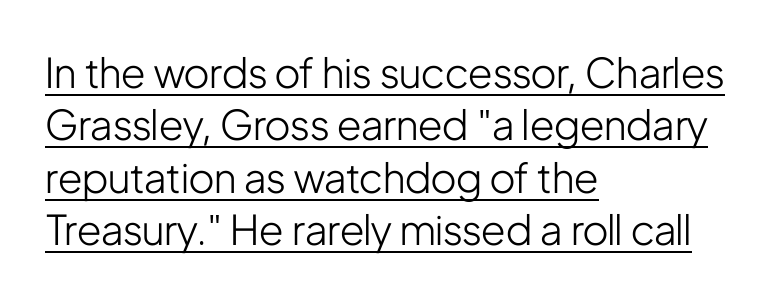
The image shows 41 px light, condensed sans-serif type, upright; set left-aligned, normal line spacing (1.28x), normal letter spacing, underlined; low stroke contrast and a medium x-height.
